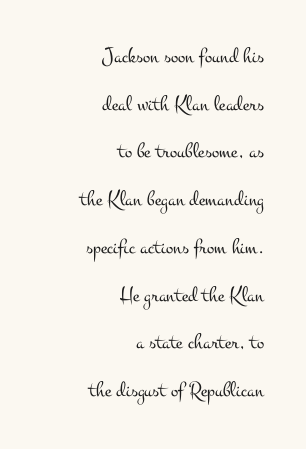
The letters sit at their default tracking, neither squeezed nor spread. Line spacing here is loose. The glyphs are unaccompanied by any horizontal stroke below them. Every row of glyphs terminates at an identical x-position on the right. Stem width sits at or under what a default text font uses.
